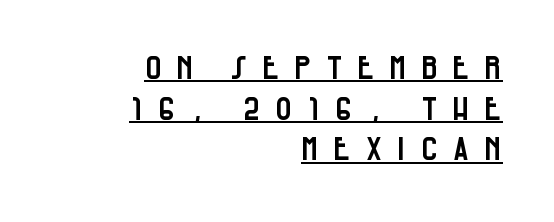
{"serif": "no", "italic": "no", "width": "condensed", "stroke_contrast": "low", "x_height": "large", "monospaced": "no", "underline": "yes", "align": "right", "line_spacing": "normal", "line_spacing_ratio": 1.27, "letter_spacing": "wide", "letter_spacing_em": 0.43, "glyph_px": 32}
